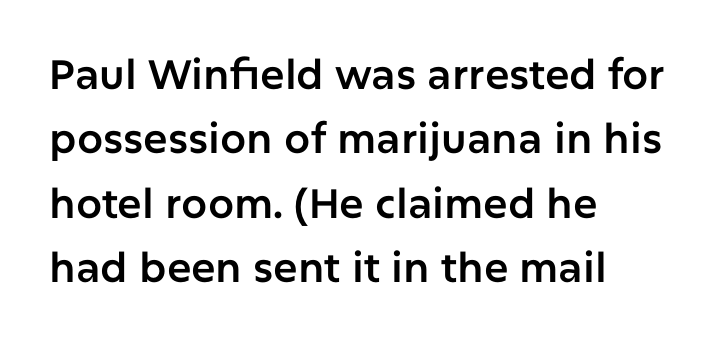
{"serif": "no", "italic": "no", "width": "normal", "stroke_contrast": "low", "x_height": "medium", "monospaced": "no", "underline": "no", "align": "left", "line_spacing": "normal", "line_spacing_ratio": 1.57, "letter_spacing": "normal", "letter_spacing_em": 0.0, "glyph_px": 41}
